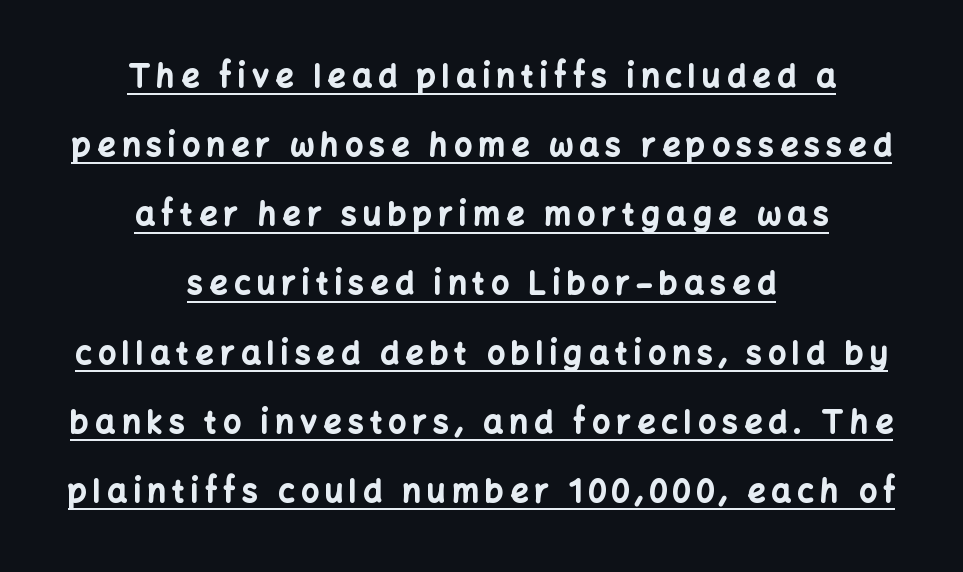
The image shows 31 px bold sans-serif type, upright; set centered, loose line spacing (2.23x), unusually wide letter spacing (+0.21 em), underlined; low stroke contrast and a medium x-height.
